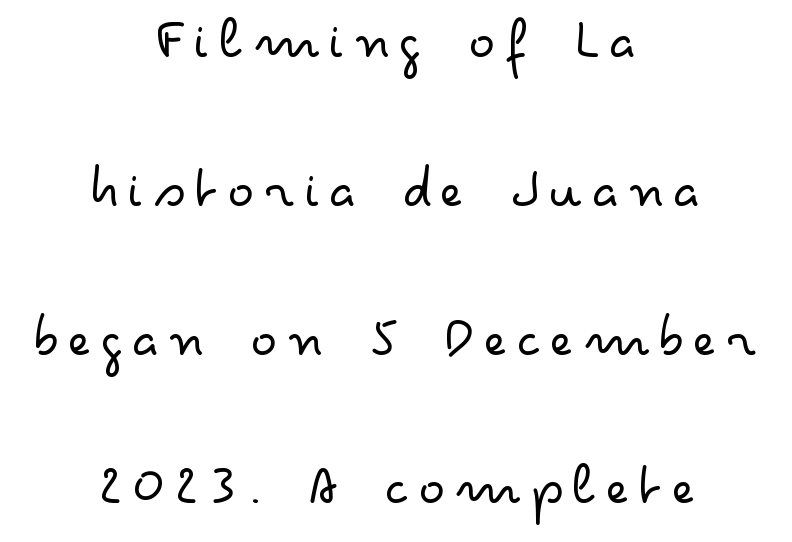
Q: Is the text bold? A: No.
Q: Is the text italic (slanted)? A: No, it is upright.
Q: Is the typeface a serif or a sans-serif typeface? A: Sans-serif.
Q: Is the text underlined? A: No.
Q: How is the paragraph aligned? A: Centered.
Q: Is the spacing between lines tight, normal or loose? A: Loose.
Q: Width (condensed, normal, or wide)? A: Wide.
Q: Stroke contrast? A: Low.
Q: x-height? A: Small.
Q: Monospaced? A: No.
